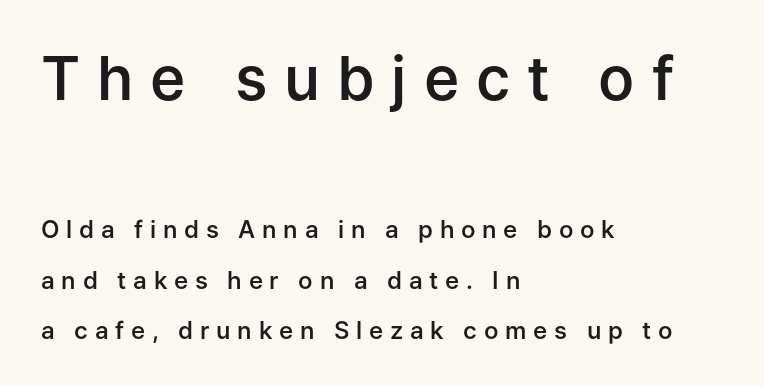
Q: Is the text bold? A: Semi-bold.
Q: Is the text italic (slanted)? A: No, it is upright.
Q: Is the typeface a serif or a sans-serif typeface? A: Sans-serif.
Q: Is the text underlined? A: No.
Q: How is the paragraph aligned? A: Left-aligned.
Q: Is the spacing between letters normal or unusually wide? A: Unusually wide.
Q: Is the spacing between lines tight, normal or loose? A: Loose.
Q: Which block of text is set in a larger size, the first (top) or the second (bottom)? A: The first (top) one.
Q: Width (condensed, normal, or wide)? A: Normal.
Q: Stroke contrast? A: Low.
Q: x-height? A: Medium.
Q: Monospaced? A: No.
